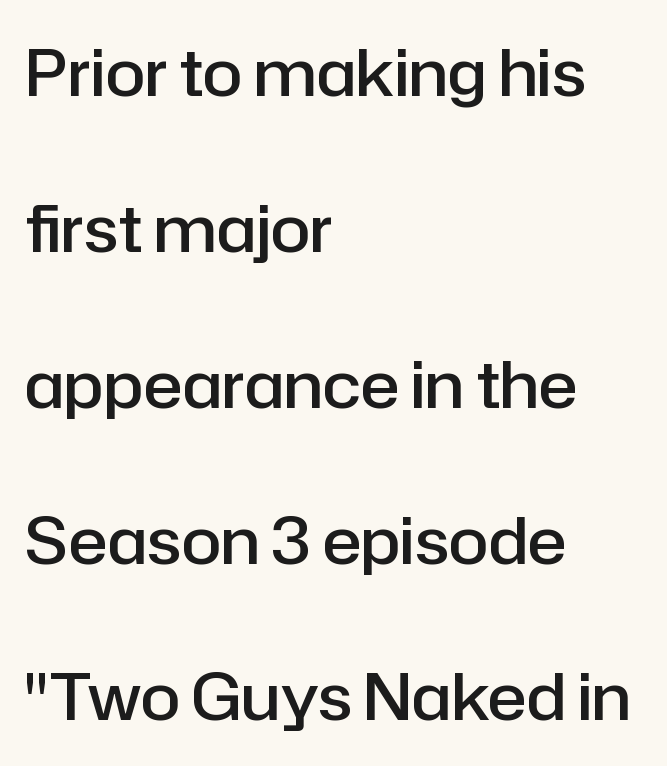
Q: Is the text bold? A: Semi-bold.
Q: Is the text italic (slanted)? A: No, it is upright.
Q: Is the typeface a serif or a sans-serif typeface? A: Sans-serif.
Q: Is the text underlined? A: No.
Q: How is the paragraph aligned? A: Left-aligned.
Q: Is the spacing between letters normal or unusually wide? A: Normal.
Q: Is the spacing between lines tight, normal or loose? A: Loose.
Q: Width (condensed, normal, or wide)? A: Normal.
Q: Stroke contrast? A: Low.
Q: x-height? A: Medium.
Q: Monospaced? A: No.
